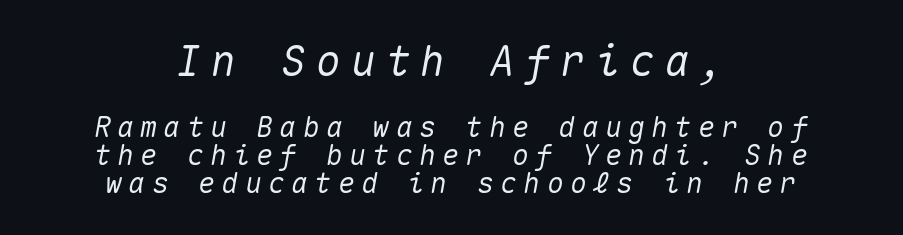
The image shows 42 px text type, italic (leaning right), monospaced; set centered, tight line spacing (0.99x), unusually wide letter spacing (+0.23 em), not underlined; the first (top) block is 1.5x larger; medium stroke contrast and a medium x-height.
